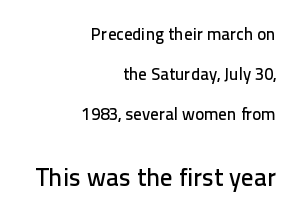
Q: Is the text italic (slanted)? A: No, it is upright.
Q: Is the text underlined? A: No.
Q: How is the paragraph aligned? A: Right-aligned.
Q: Is the spacing between letters normal or unusually wide? A: Normal.
Q: Is the spacing between lines tight, normal or loose? A: Loose.
Q: Which block of text is set in a larger size, the first (top) or the second (bottom)? A: The second (bottom) one.
